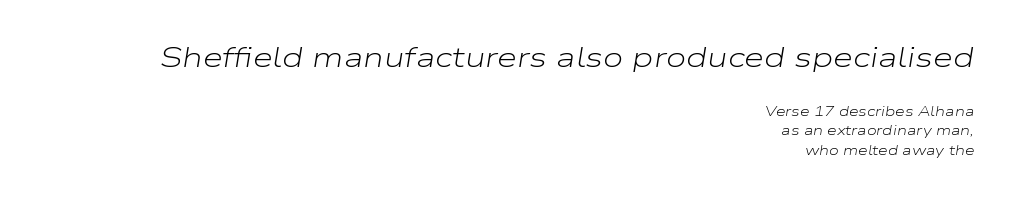
Q: Is the text bold? A: No.
Q: Is the text italic (slanted)? A: Yes, it leans right by about 9 degrees.
Q: Is the text underlined? A: No.
Q: How is the paragraph aligned? A: Right-aligned.
Q: Is the spacing between letters normal or unusually wide? A: Normal.
Q: Is the spacing between lines tight, normal or loose? A: Normal.
Q: Which block of text is set in a larger size, the first (top) or the second (bottom)? A: The first (top) one.
Q: Width (condensed, normal, or wide)? A: Wide.
Q: Stroke contrast? A: Low.
Q: x-height? A: Medium.
Q: Monospaced? A: No.
